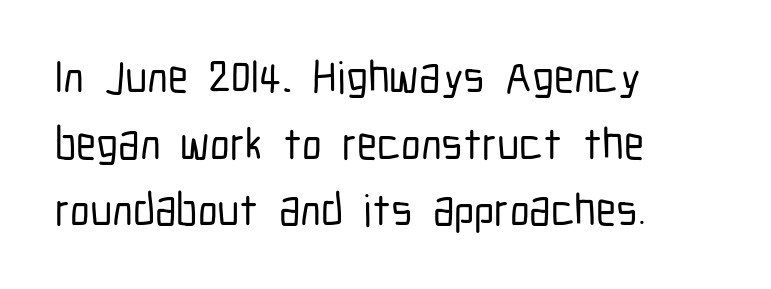
Q: Is the text italic (slanted)? A: No, it is upright.
Q: Is the typeface a serif or a sans-serif typeface? A: Sans-serif.
Q: Is the text underlined? A: No.
Q: How is the paragraph aligned? A: Left-aligned.
Q: Is the spacing between letters normal or unusually wide? A: Normal.
Q: Is the spacing between lines tight, normal or loose? A: Normal.
Q: Width (condensed, normal, or wide)? A: Condensed.
Q: Stroke contrast? A: Low.
Q: x-height? A: Medium.
Q: Monospaced? A: No.
